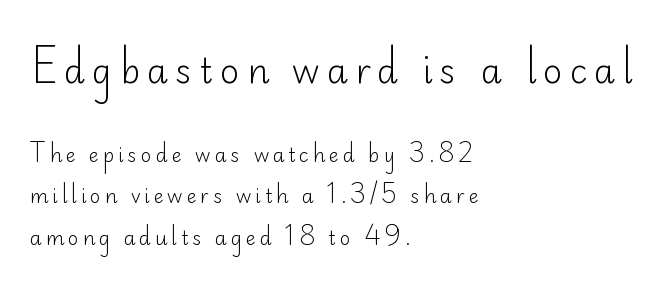
Q: Is the text bold? A: No.
Q: Is the text italic (slanted)? A: No, it is upright.
Q: Is the typeface a serif or a sans-serif typeface? A: Sans-serif.
Q: Is the text underlined? A: No.
Q: How is the paragraph aligned? A: Left-aligned.
Q: Is the spacing between letters normal or unusually wide? A: Unusually wide.
Q: Is the spacing between lines tight, normal or loose? A: Loose.
Q: Which block of text is set in a larger size, the first (top) or the second (bottom)? A: The first (top) one.
Q: Width (condensed, normal, or wide)? A: Normal.
Q: Stroke contrast? A: Low.
Q: x-height? A: Small.
Q: Monospaced? A: No.
